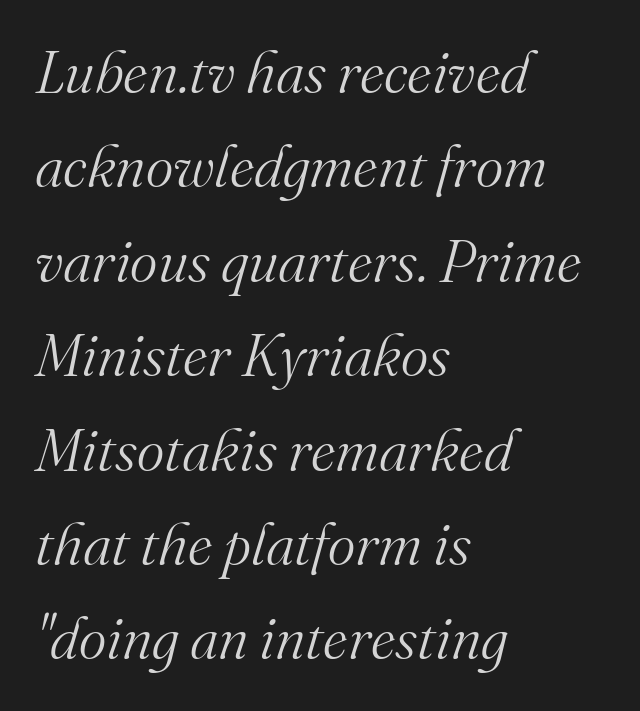
{"serif": "yes", "italic": "yes", "lean": "right", "slant_degrees": 16, "bold": "no", "weight": "light", "width": "normal", "stroke_contrast": "medium", "x_height": "small", "monospaced": "no", "underline": "no", "align": "left", "line_spacing": "normal", "line_spacing_ratio": 1.6, "letter_spacing": "normal", "letter_spacing_em": 0.0, "glyph_px": 59}
